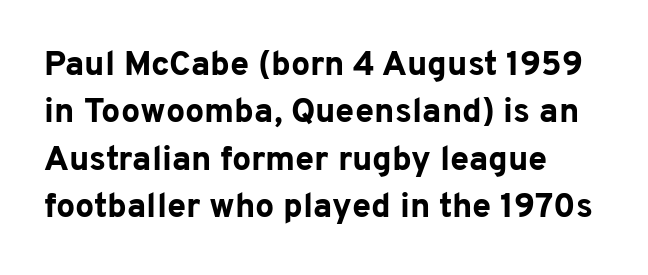
Q: Is the text bold? A: Yes.
Q: Is the text italic (slanted)? A: No, it is upright.
Q: Is the typeface a serif or a sans-serif typeface? A: Sans-serif.
Q: Is the text underlined? A: No.
Q: How is the paragraph aligned? A: Left-aligned.
Q: Is the spacing between letters normal or unusually wide? A: Normal.
Q: Is the spacing between lines tight, normal or loose? A: Normal.
Q: Width (condensed, normal, or wide)? A: Normal.
Q: Stroke contrast? A: Low.
Q: x-height? A: Medium.
Q: Monospaced? A: No.
